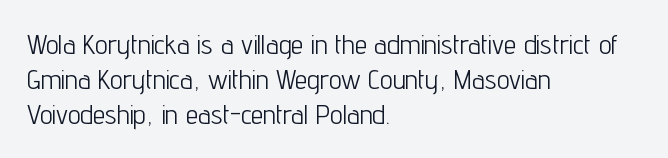
Q: Is the text bold? A: No.
Q: Is the text italic (slanted)? A: No, it is upright.
Q: Is the typeface a serif or a sans-serif typeface? A: Sans-serif.
Q: Is the text underlined? A: No.
Q: How is the paragraph aligned? A: Left-aligned.
Q: Is the spacing between letters normal or unusually wide? A: Normal.
Q: Is the spacing between lines tight, normal or loose? A: Normal.
Q: Width (condensed, normal, or wide)? A: Condensed.
Q: Stroke contrast? A: Low.
Q: x-height? A: Medium.
Q: Monospaced? A: No.
